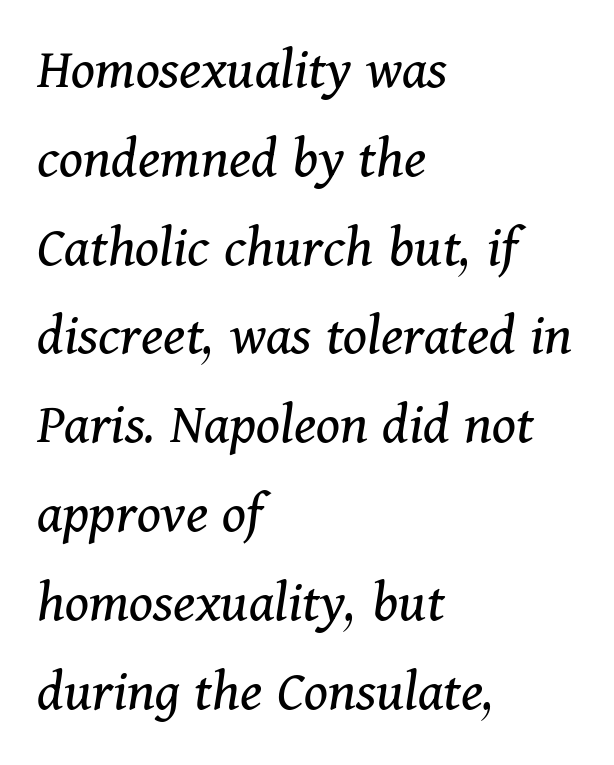
The image shows 60 px regular-weight serif type, italic (leaning right); set left-aligned, normal line spacing (1.48x), normal letter spacing, not underlined; medium stroke contrast and a medium x-height.
